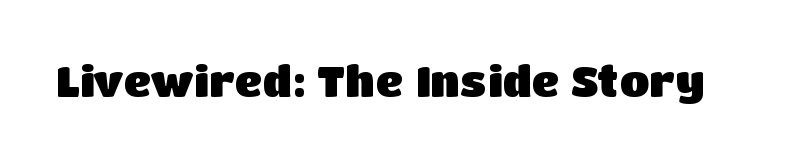
Q: Is the text bold? A: Yes.
Q: Is the text italic (slanted)? A: No, it is upright.
Q: Is the typeface a serif or a sans-serif typeface? A: Sans-serif.
Q: Is the text underlined? A: No.
Q: Is the spacing between letters normal or unusually wide? A: Normal.
Q: Width (condensed, normal, or wide)? A: Normal.
Q: Stroke contrast? A: Low.
Q: x-height? A: Large.
Q: Monospaced? A: No.
